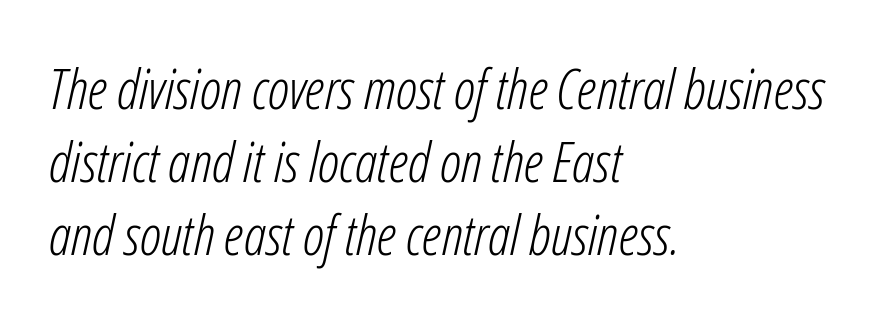
The image shows 56 px light, condensed type, italic (leaning right); set left-aligned, normal line spacing (1.3x), normal letter spacing, not underlined; low stroke contrast and a medium x-height.
